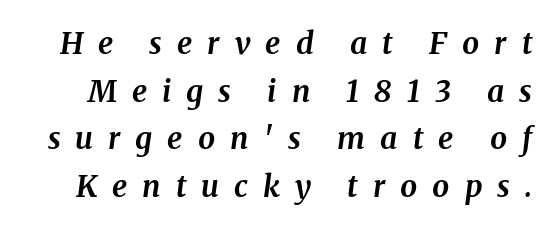
Q: Is the text bold? A: Yes.
Q: Is the text italic (slanted)? A: Yes, it leans right by about 8 degrees.
Q: Is the typeface a serif or a sans-serif typeface? A: Serif.
Q: Is the text underlined? A: No.
Q: Is the spacing between letters normal or unusually wide? A: Unusually wide.
Q: Is the spacing between lines tight, normal or loose? A: Normal.
Q: Width (condensed, normal, or wide)? A: Normal.
Q: Stroke contrast? A: Medium.
Q: x-height? A: Medium.
Q: Monospaced? A: No.
